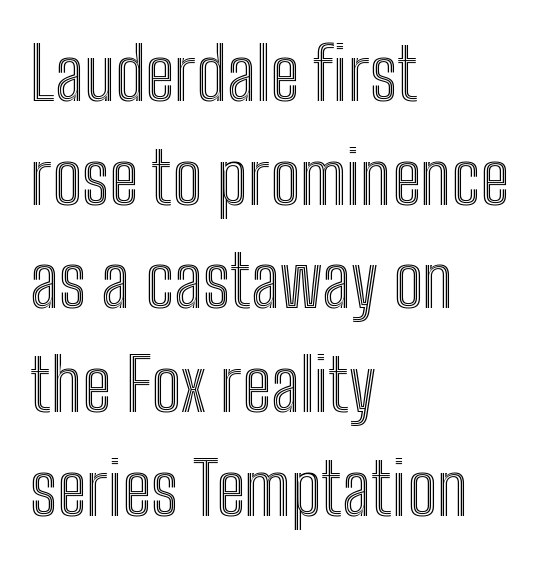
{"italic": "no", "width": "condensed", "x_height": "medium", "monospaced": "no", "underline": "no", "align": "left", "line_spacing": "normal", "line_spacing_ratio": 1.44, "letter_spacing": "normal", "letter_spacing_em": 0.0, "glyph_px": 72}
